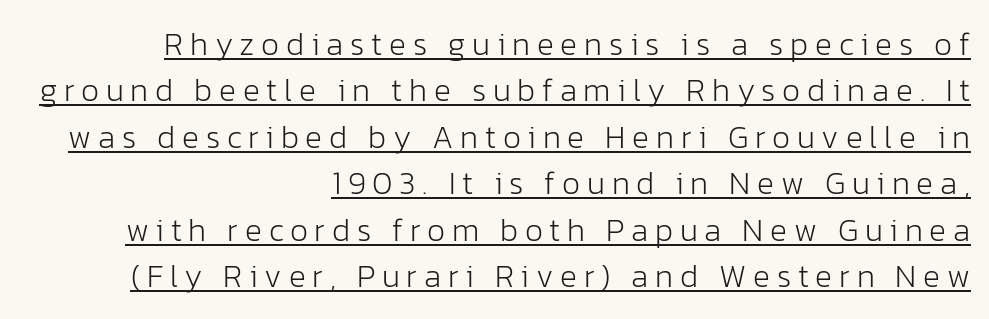
Note the varied advance widths — an 'i' is clearly narrower than an 'm'. Spacing between characters has been opened up far beyond the box default. Alignment: flush right. Grotesque or geometric, the face here clearly has no serifs.
